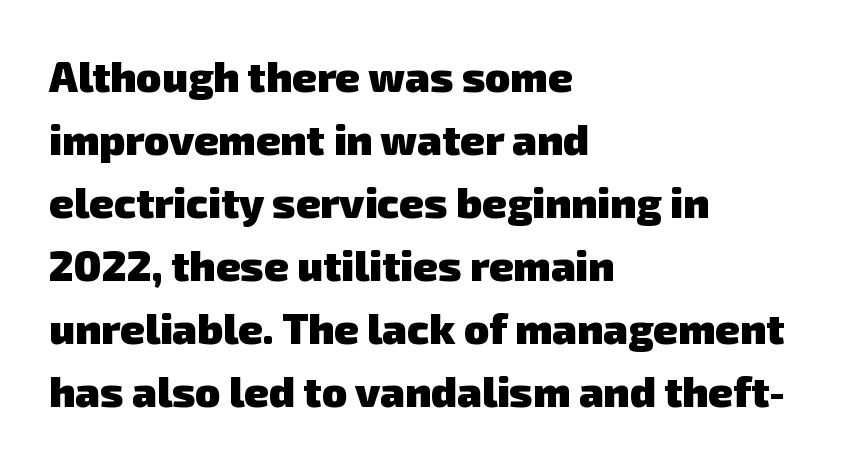
Q: Is the text bold? A: Yes.
Q: Is the typeface a serif or a sans-serif typeface? A: Sans-serif.
Q: Is the text underlined? A: No.
Q: How is the paragraph aligned? A: Left-aligned.
Q: Is the spacing between letters normal or unusually wide? A: Normal.
Q: Is the spacing between lines tight, normal or loose? A: Normal.
Q: Width (condensed, normal, or wide)? A: Normal.
Q: Stroke contrast? A: Low.
Q: x-height? A: Medium.
Q: Monospaced? A: No.
